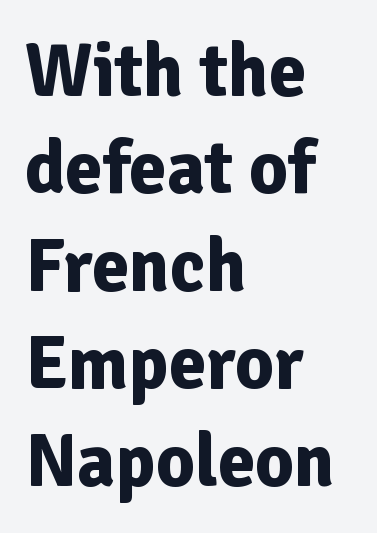
Q: Is the text bold? A: Yes.
Q: Is the text italic (slanted)? A: No, it is upright.
Q: Is the typeface a serif or a sans-serif typeface? A: Sans-serif.
Q: Is the text underlined? A: No.
Q: How is the paragraph aligned? A: Left-aligned.
Q: Is the spacing between letters normal or unusually wide? A: Normal.
Q: Is the spacing between lines tight, normal or loose? A: Normal.
Q: Width (condensed, normal, or wide)? A: Normal.
Q: Stroke contrast? A: Low.
Q: x-height? A: Medium.
Q: Monospaced? A: No.
